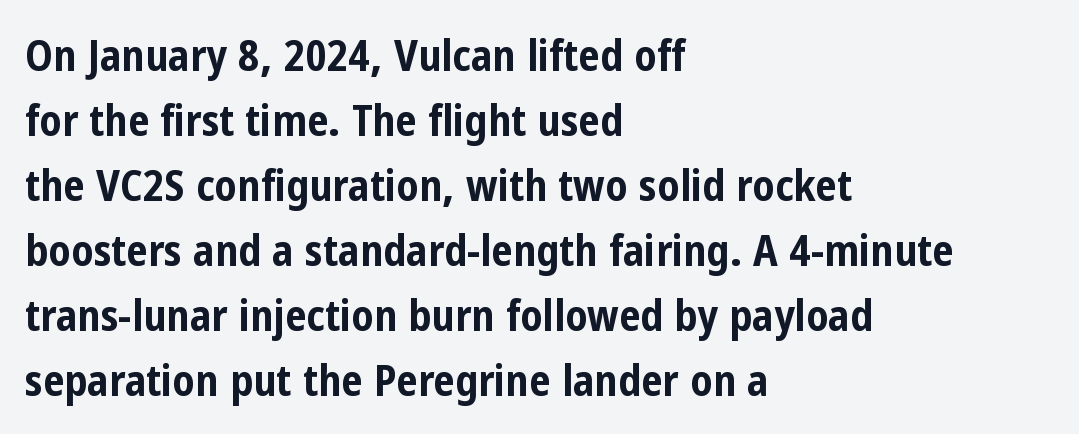
{"serif": "no", "italic": "no", "bold": "yes", "weight": "bold", "width": "condensed", "stroke_contrast": "low", "x_height": "medium", "monospaced": "no", "underline": "no", "align": "left", "line_spacing": "normal", "line_spacing_ratio": 1.51, "letter_spacing": "normal", "letter_spacing_em": 0.0, "glyph_px": 43}
